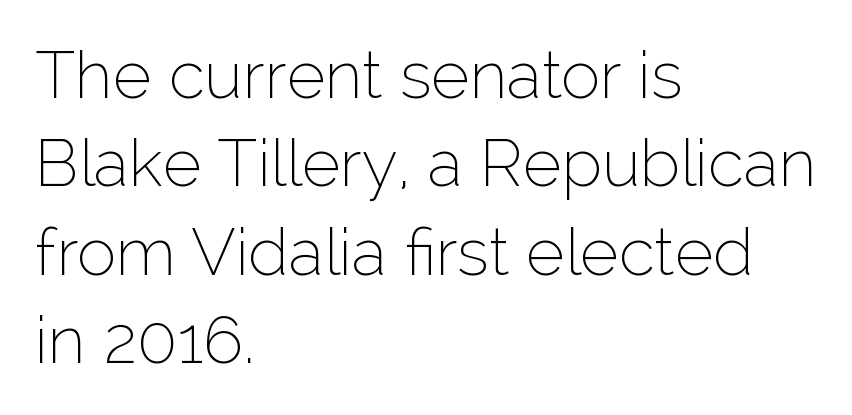
Q: Is the text bold? A: No.
Q: Is the text italic (slanted)? A: No, it is upright.
Q: Is the typeface a serif or a sans-serif typeface? A: Sans-serif.
Q: Is the text underlined? A: No.
Q: How is the paragraph aligned? A: Left-aligned.
Q: Is the spacing between letters normal or unusually wide? A: Normal.
Q: Is the spacing between lines tight, normal or loose? A: Normal.
Q: Width (condensed, normal, or wide)? A: Normal.
Q: Stroke contrast? A: Low.
Q: x-height? A: Medium.
Q: Monospaced? A: No.
